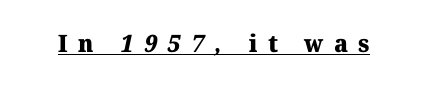
Strong, thick strokes mark this as bold type. Looks like someone drew a line under every word here. These lines have a slow, spaced-out rhythm from letter to letter.
